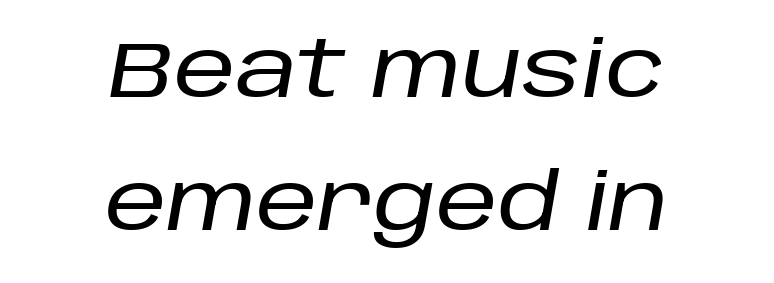
The image shows 78 px text type, italic (leaning right); set centered, normal line spacing (1.7x), normal letter spacing, not underlined; low stroke contrast and a large x-height.
